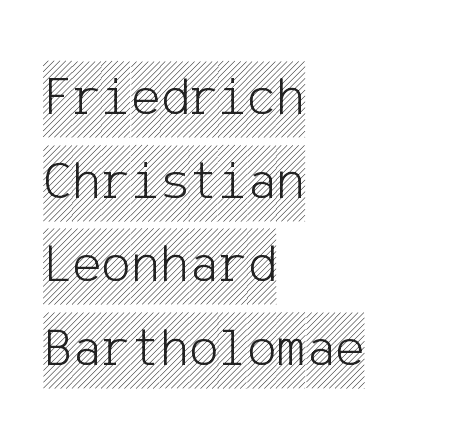
{"italic": "no", "width": "condensed", "x_height": "large", "underline": "no", "align": "left", "line_spacing": "normal", "line_spacing_ratio": 1.52, "letter_spacing": "normal", "letter_spacing_em": 0.0, "glyph_px": 55}
